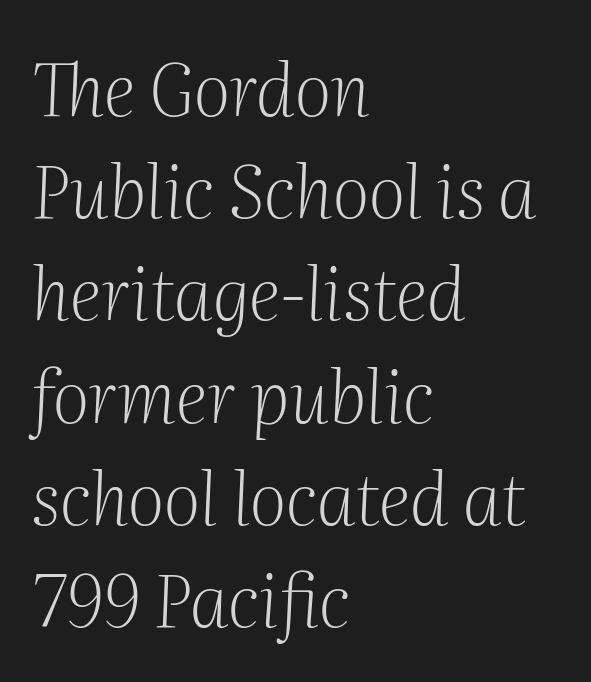
Q: Is the text bold? A: No.
Q: Is the text italic (slanted)? A: Yes, it leans right by about 2 degrees.
Q: Is the typeface a serif or a sans-serif typeface? A: Serif.
Q: Is the text underlined? A: No.
Q: How is the paragraph aligned? A: Left-aligned.
Q: Is the spacing between letters normal or unusually wide? A: Normal.
Q: Is the spacing between lines tight, normal or loose? A: Normal.
Q: Width (condensed, normal, or wide)? A: Normal.
Q: Stroke contrast? A: Medium.
Q: x-height? A: Medium.
Q: Monospaced? A: No.
